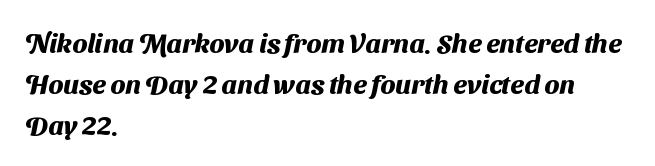
Q: Is the text bold? A: Yes.
Q: Is the text underlined? A: No.
Q: How is the paragraph aligned? A: Left-aligned.
Q: Is the spacing between letters normal or unusually wide? A: Normal.
Q: Is the spacing between lines tight, normal or loose? A: Normal.
